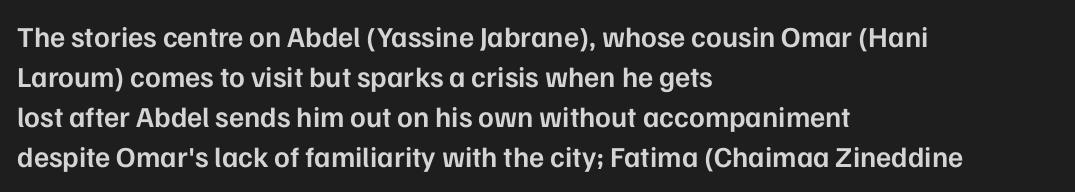
{"serif": "no", "italic": "no", "bold": "semi", "weight": "semibold", "width": "normal", "stroke_contrast": "low", "x_height": "medium", "monospaced": "no", "underline": "no", "align": "left", "line_spacing": "normal", "line_spacing_ratio": 1.38, "letter_spacing": "normal", "letter_spacing_em": 0.0, "glyph_px": 29}
